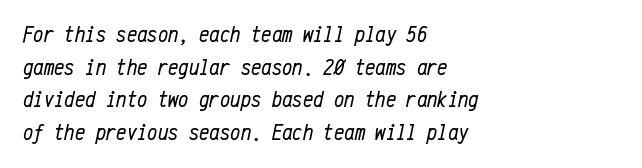
The image shows 23 px text type, italic (leaning right); set left-aligned, normal line spacing (1.42x), normal letter spacing, not underlined.
